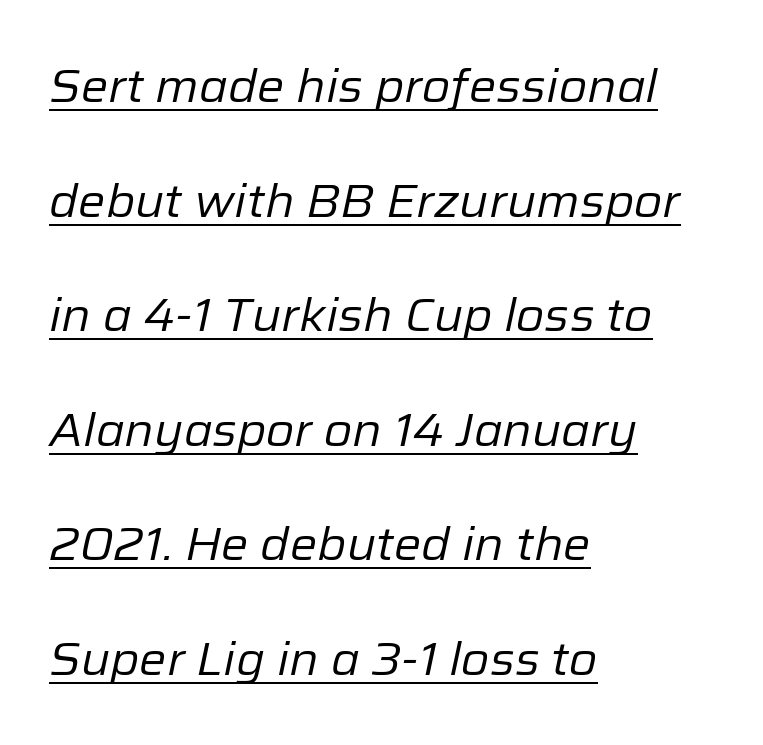
Character widths vary here, with narrow letters taking less room than wide ones. Each line starts at the same left margin while the right side varies. Letter spacing: default. Characters are canted at an angle relative to the baseline's perpendicular. This reads as an unemphasized weight, regular at the heaviest. Regarding leading, the lines here are spaced well apart.
